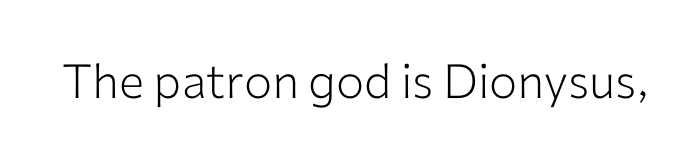
{"serif": "no", "italic": "no", "bold": "no", "weight": "light", "width": "normal", "stroke_contrast": "low", "x_height": "medium", "monospaced": "no", "underline": "no", "letter_spacing": "normal", "letter_spacing_em": 0.0, "glyph_px": 47}
